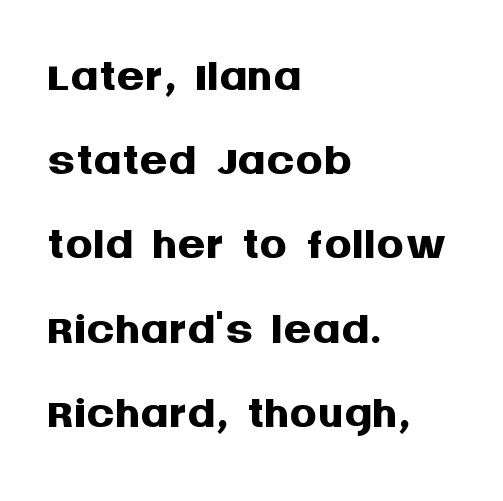
The image shows 69 px semibold sans-serif type, upright; set left-aligned, line spacing 1.22x, normal letter spacing, not underlined; medium stroke contrast and a large x-height.
